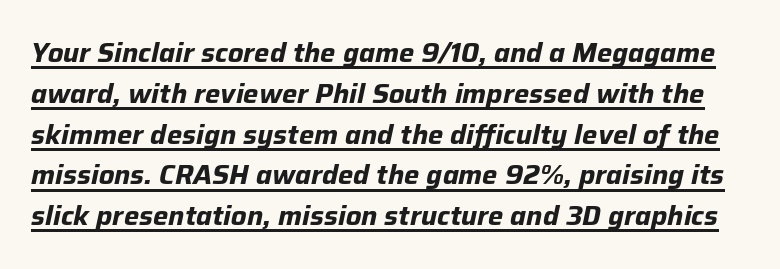
The image shows 27 px bold type, italic (leaning right); set normal line spacing (1.51x), normal letter spacing, underlined.
